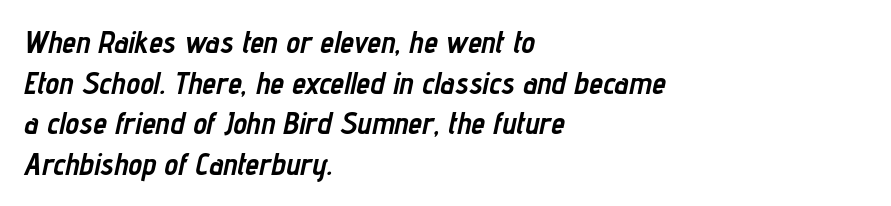
In terms of leading, this rendering sits right in the middle. Caption: bold face, heavy strokes. The ragged edge is on the right, which tells us the setting is flush left. There's an unmistakable incline to the writing here. Check under the words: just untouched page. These lines are rendered in a variable-pitch font.
